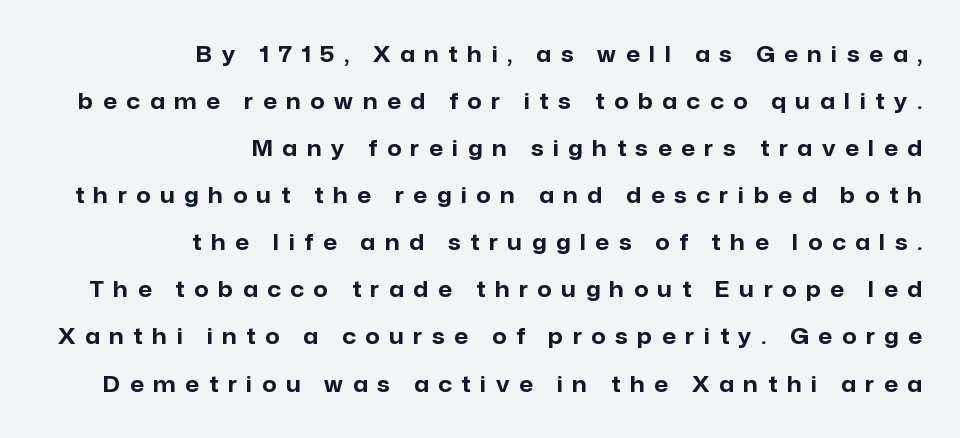
Q: Is the text bold? A: Yes.
Q: Is the text italic (slanted)? A: No, it is upright.
Q: Is the text underlined? A: No.
Q: How is the paragraph aligned? A: Right-aligned.
Q: Is the spacing between letters normal or unusually wide? A: Unusually wide.
Q: Is the spacing between lines tight, normal or loose? A: Loose.
